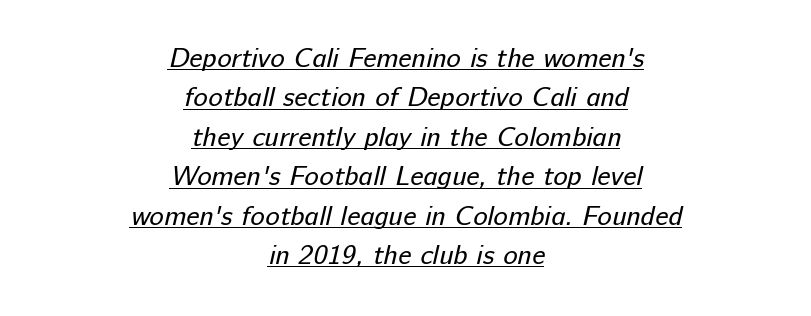
The image shows 27 px text type; set centered, normal line spacing (1.46x), normal letter spacing, underlined.
